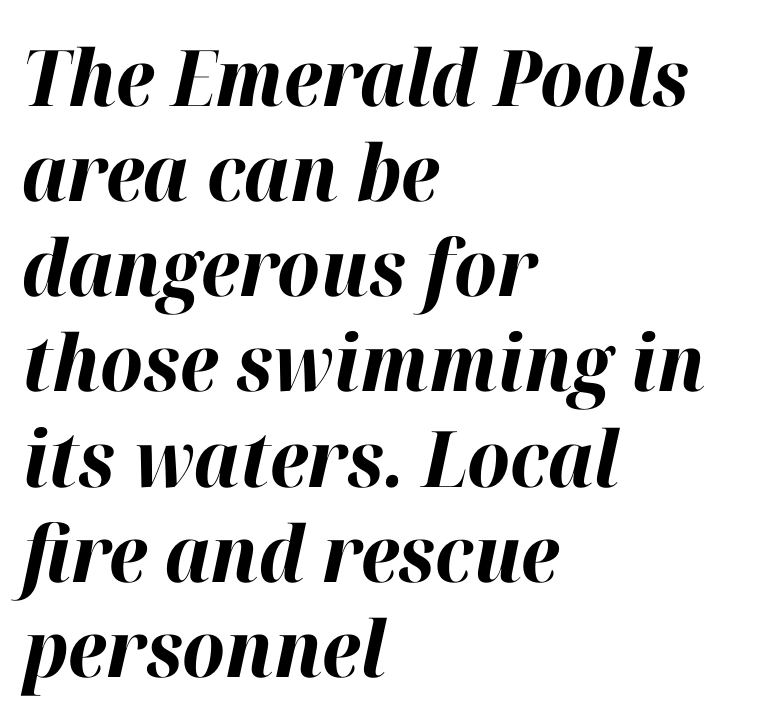
{"italic": "yes", "lean": "right", "slant_degrees": 12, "bold": "yes", "weight": "bold", "width": "normal", "stroke_contrast": "high", "x_height": "medium", "monospaced": "no", "underline": "no", "align": "left", "line_spacing_ratio": 1.22, "letter_spacing": "normal", "letter_spacing_em": 0.0, "glyph_px": 78}
